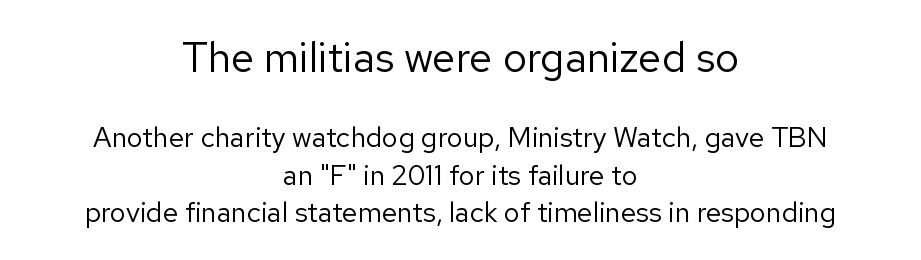
{"serif": "no", "italic": "no", "bold": "no", "weight": "regular", "width": "normal", "stroke_contrast": "low", "x_height": "medium", "monospaced": "no", "underline": "no", "align": "center", "line_spacing": "normal", "line_spacing_ratio": 1.33, "letter_spacing": "normal", "letter_spacing_em": 0.0, "larger_block": "first", "size_ratio": 1.5, "glyph_px": 42}
